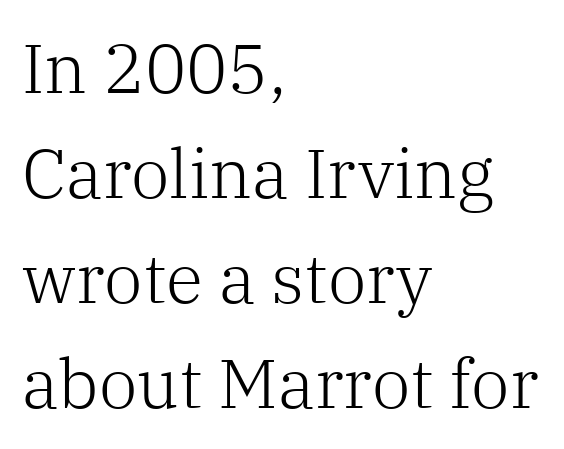
{"serif": "yes", "italic": "no", "bold": "no", "weight": "light", "width": "normal", "stroke_contrast": "low", "x_height": "medium", "monospaced": "no", "underline": "no", "align": "left", "line_spacing": "normal", "line_spacing_ratio": 1.52, "letter_spacing": "normal", "letter_spacing_em": 0.0, "glyph_px": 69}
